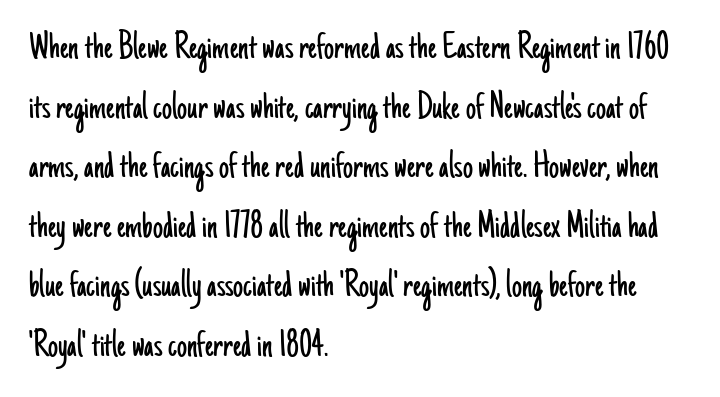
{"serif": "no", "italic": "no", "bold": "no", "weight": "light", "width": "condensed", "stroke_contrast": "low", "x_height": "small", "monospaced": "no", "underline": "no", "align": "left", "line_spacing": "normal", "line_spacing_ratio": 1.49, "letter_spacing": "normal", "letter_spacing_em": 0.0, "glyph_px": 40}
